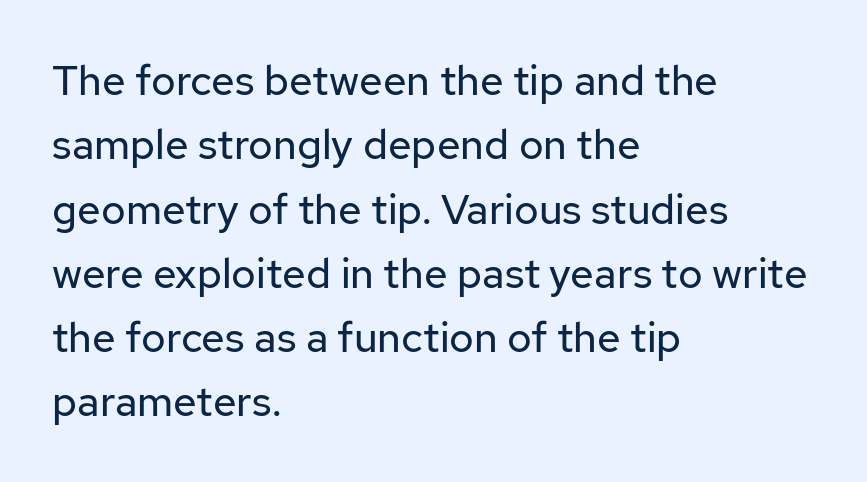
A typesetter would label this face a sans. The axis of the letterforms is exactly vertical. Horizontal alignment here is leftward, the default for most running prose. Quick note: underline off. The tracking reads as untouched default to a designer's eye. Baseline-to-baseline distance is the conventional proportion of letter height.
